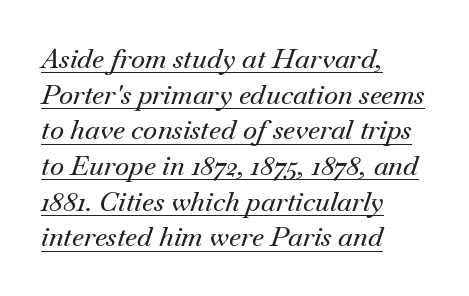
The image shows 27 px text type, italic (leaning right); set left-aligned, normal line spacing (1.32x), normal letter spacing, underlined.
